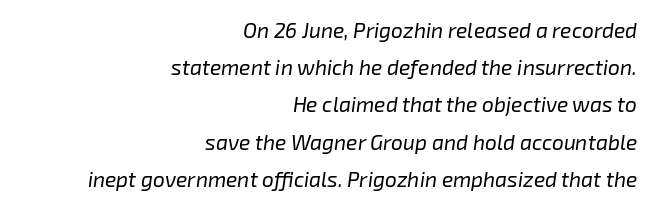
{"italic": "yes", "lean": "right", "slant_degrees": 8, "bold": "no", "underline": "no", "align": "right", "line_spacing_ratio": 1.77, "letter_spacing": "normal", "letter_spacing_em": 0.0, "glyph_px": 21}
